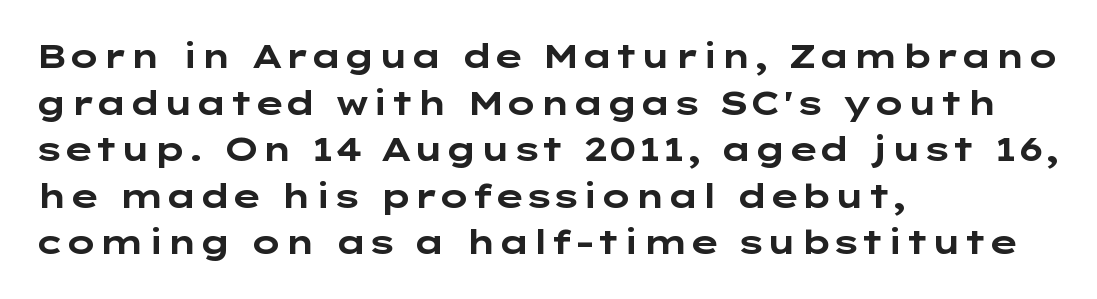
The font's upright variant was chosen for this text. Reading down the column, the eye jumps a familiar distance to each next line. Nothing sits at the stroke ends, so this counts as sans-serif. Has an underline been added? It has not.
